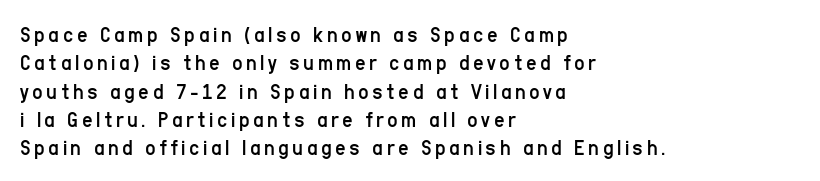
Q: Is the text bold? A: No.
Q: Is the text italic (slanted)? A: No, it is upright.
Q: Is the text underlined? A: No.
Q: How is the paragraph aligned? A: Left-aligned.
